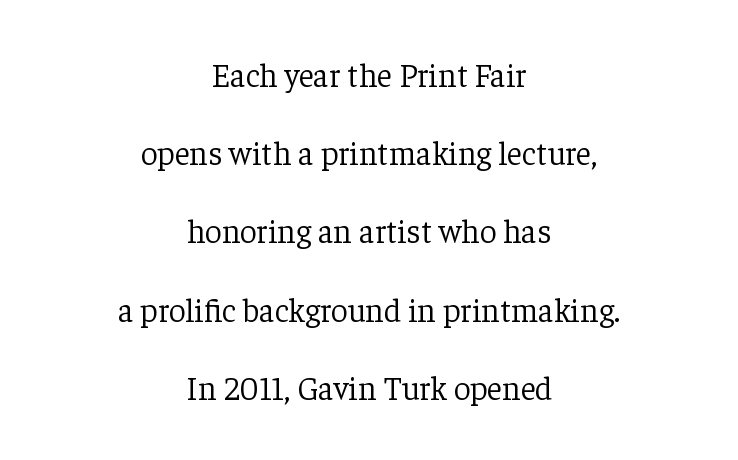
{"serif": "yes", "italic": "no", "bold": "no", "weight": "light", "width": "normal", "stroke_contrast": "low", "x_height": "medium", "monospaced": "no", "underline": "no", "align": "center", "line_spacing": "loose", "line_spacing_ratio": 2.37, "letter_spacing": "normal", "letter_spacing_em": 0.0, "glyph_px": 33}
